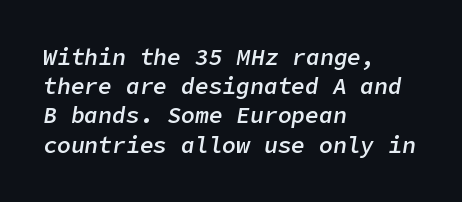
{"italic": "yes", "lean": "right", "slant_degrees": 9, "bold": "semi", "underline": "no", "align": "left", "line_spacing": "normal", "line_spacing_ratio": 1.27, "letter_spacing": "normal", "letter_spacing_em": 0.0, "glyph_px": 23}
